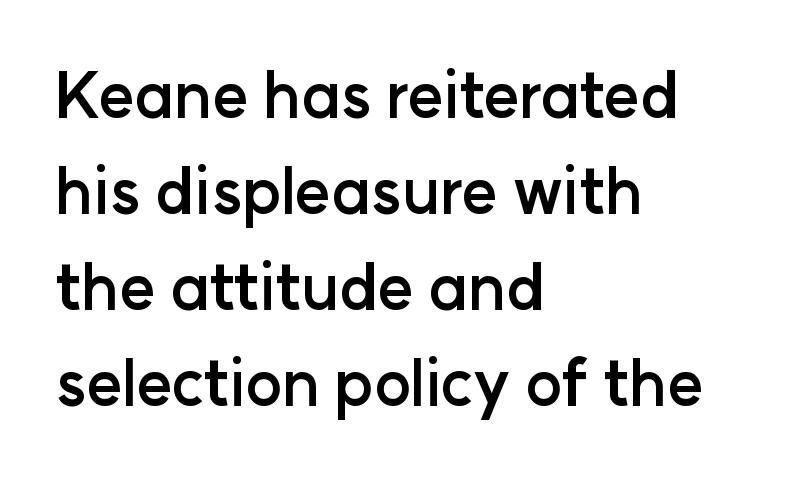
Q: Is the text bold? A: Yes.
Q: Is the text italic (slanted)? A: No, it is upright.
Q: Is the typeface a serif or a sans-serif typeface? A: Sans-serif.
Q: Is the text underlined? A: No.
Q: How is the paragraph aligned? A: Left-aligned.
Q: Is the spacing between letters normal or unusually wide? A: Normal.
Q: Is the spacing between lines tight, normal or loose? A: Normal.
Q: Width (condensed, normal, or wide)? A: Normal.
Q: Stroke contrast? A: Low.
Q: x-height? A: Medium.
Q: Monospaced? A: No.
